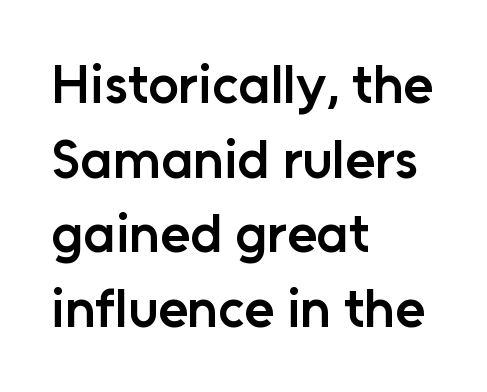
Font category for this specimen: sans-serif. This is the in-between weight designers call semibold or demi. The line texture is even and compact thanks to regular tracking. If you drew a line through each stem, it would be perfectly vertical.
